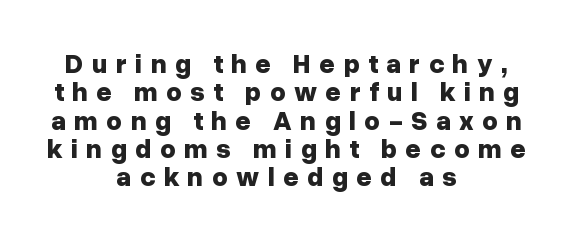
{"italic": "no", "bold": "yes", "underline": "no", "align": "center", "line_spacing": "tight", "line_spacing_ratio": 1.05, "letter_spacing": "wide", "letter_spacing_em": 0.31, "glyph_px": 27}
